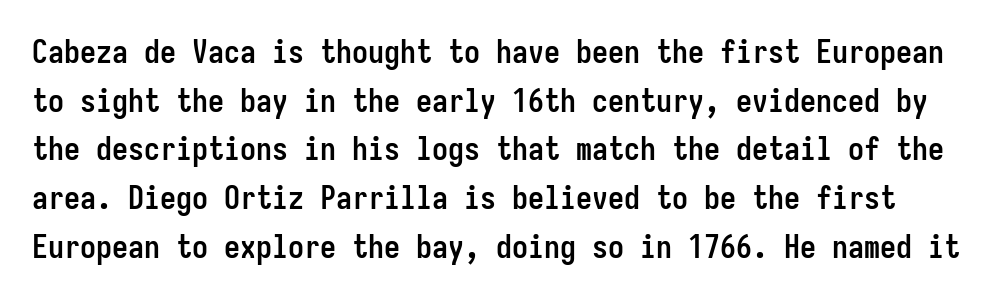
The image shows 32 px semibold, condensed sans-serif type, upright, monospaced; set normal line spacing (1.52x), normal letter spacing, not underlined; low stroke contrast and a medium x-height.
